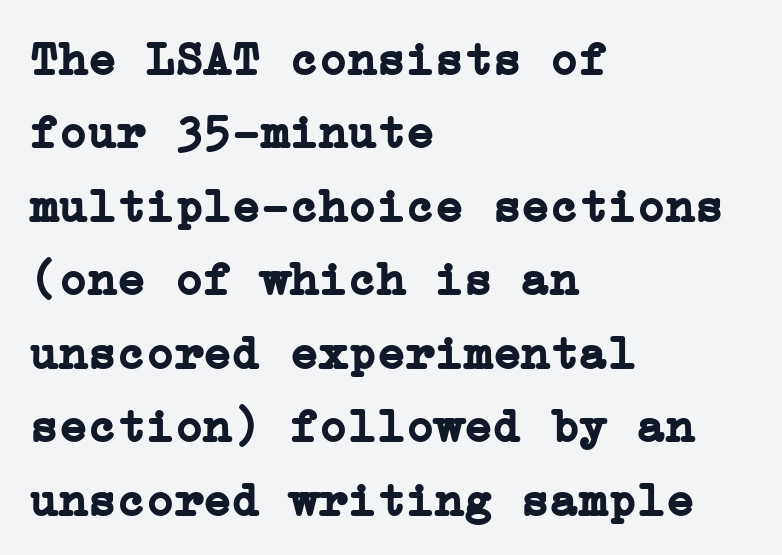
{"serif": "yes", "italic": "no", "bold": "yes", "weight": "semibold", "width": "normal", "stroke_contrast": "low", "x_height": "medium", "underline": "no", "align": "left", "line_spacing": "normal", "line_spacing_ratio": 1.53, "letter_spacing": "normal", "letter_spacing_em": 0.0, "glyph_px": 48}
